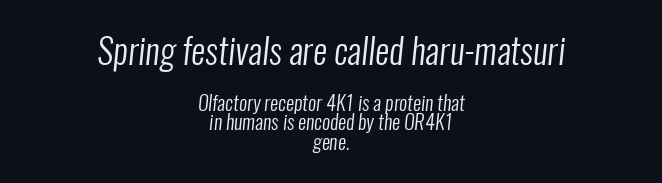
The image shows 35 px regular-weight, condensed sans-serif type; set centered, tight line spacing (0.99x), normal letter spacing, not underlined; the first (top) block is 1.75x larger; low stroke contrast and a medium x-height.
